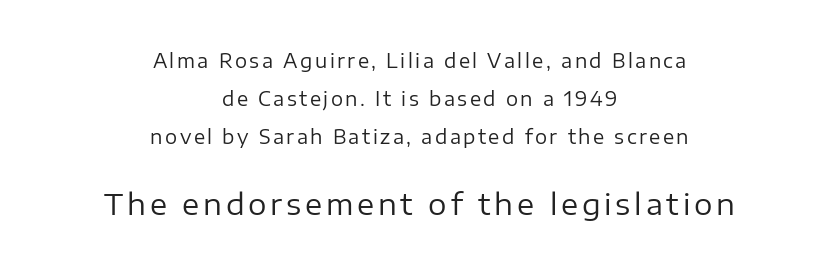
Summary of vertical rhythm: relaxed, with wide interline spacing. Layout note: lines centered. If you squint, the bottom block still reads clearly — it's the larger of the two. Descenders hang freely into open space. The specimen reads as upright at a glance.
